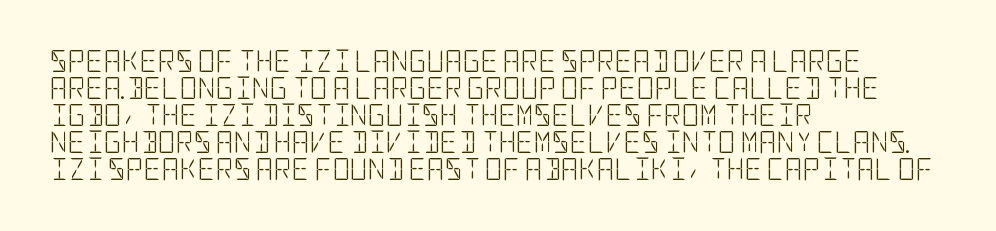
Beneath every word, the page is bare. The lettering holds an erect, upright posture throughout. Caption: face not bold, strokes unweighted. The gaps between neighbouring characters are ordinary and unremarkable.
